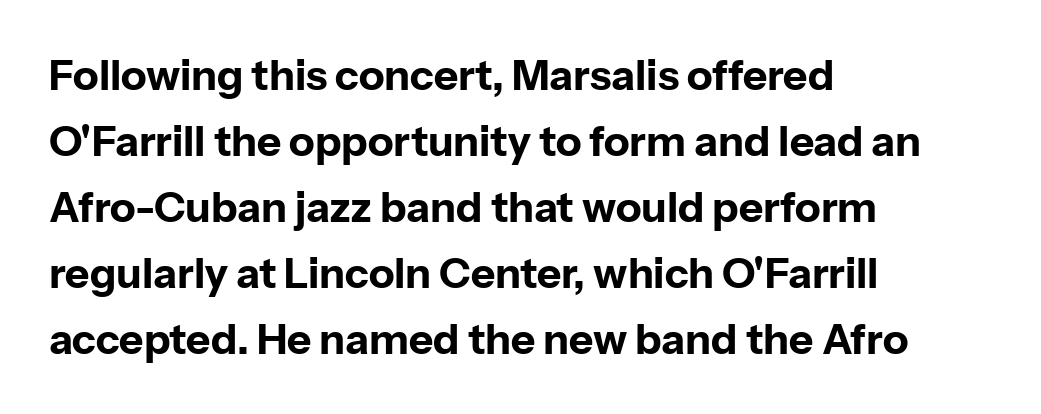
{"serif": "no", "italic": "no", "bold": "yes", "weight": "bold", "width": "normal", "stroke_contrast": "low", "x_height": "medium", "monospaced": "no", "underline": "no", "align": "left", "line_spacing": "normal", "line_spacing_ratio": 1.57, "letter_spacing": "normal", "letter_spacing_em": 0.0, "glyph_px": 42}
